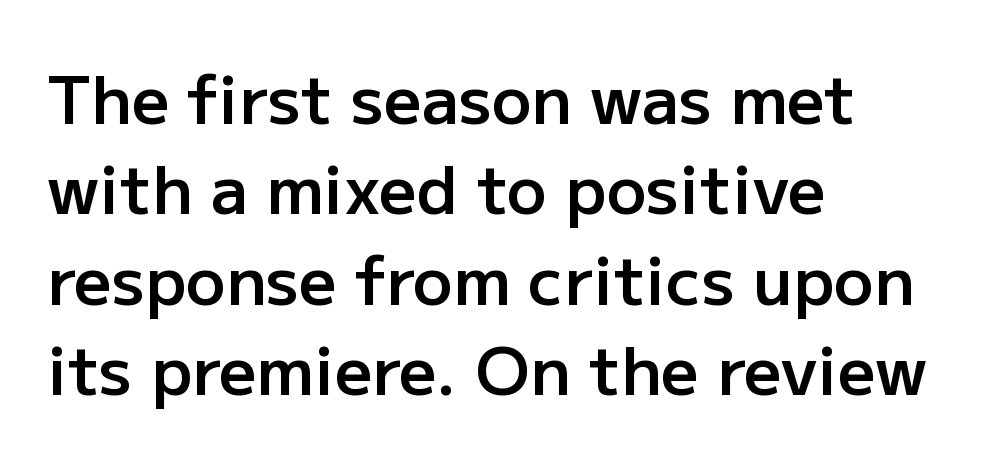
Is this a sans? Yes — the strokes have no serifs. How would I describe the line gaps? Plain and ordinary. Each letter keeps its own natural width here, so spacing adapts to shape. Compared with a centered layout, this one pins lines to the left instead.
